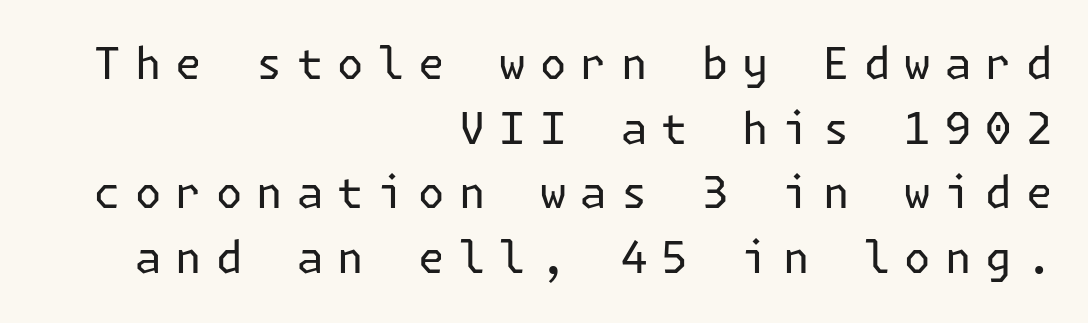
Teacher's note: observe the even right margin — that is flush-right alignment. This sample uses an upright cut, with every glyph sitting square on the baseline. The specimen omits any rule beneath the text block's lines. Vertically, the passage feels balanced, rows spaced as you'd expect. Is the letter spacing exaggerated? Yes — the characters are pushed far apart.
